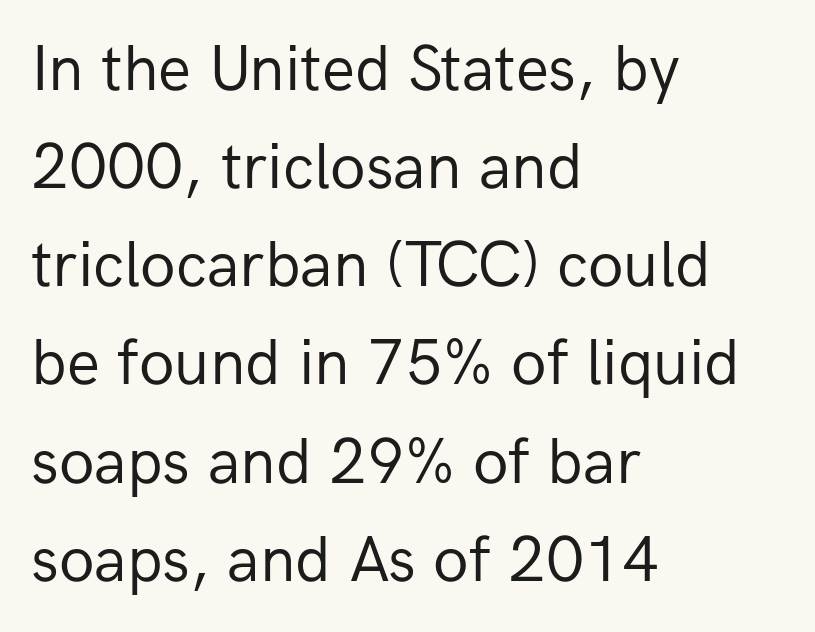
Q: Is the text bold? A: No.
Q: Is the text italic (slanted)? A: No, it is upright.
Q: Is the typeface a serif or a sans-serif typeface? A: Sans-serif.
Q: Is the text underlined? A: No.
Q: How is the paragraph aligned? A: Left-aligned.
Q: Is the spacing between letters normal or unusually wide? A: Normal.
Q: Is the spacing between lines tight, normal or loose? A: Normal.
Q: Width (condensed, normal, or wide)? A: Normal.
Q: Stroke contrast? A: Low.
Q: x-height? A: Medium.
Q: Monospaced? A: No.
